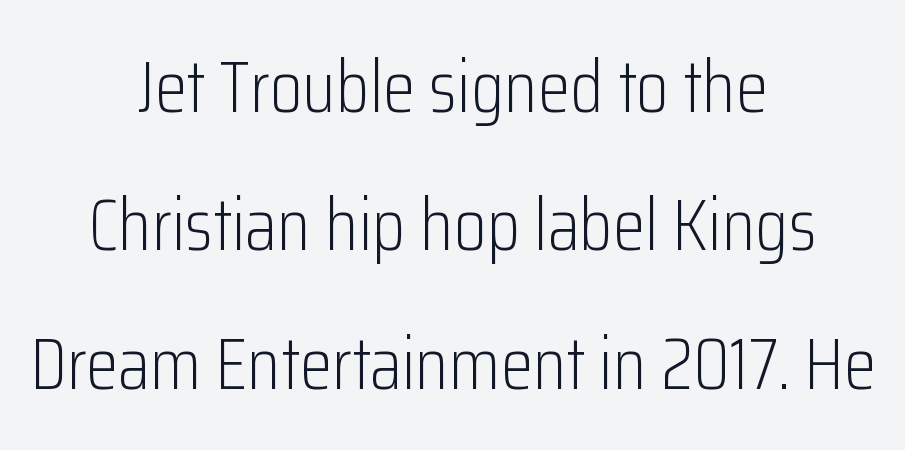
The image shows 74 px light, condensed sans-serif type, upright; set centered, line spacing 1.87x, normal letter spacing, not underlined; low stroke contrast and a medium x-height.
